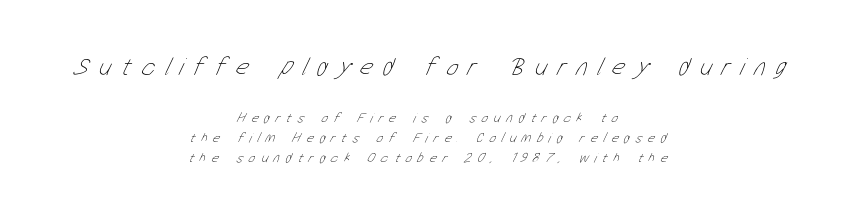
The image shows 25 px text type; set centered, normal line spacing (1.42x), unusually wide letter spacing (+0.41 em), not underlined; the first (top) block is 1.79x larger.
